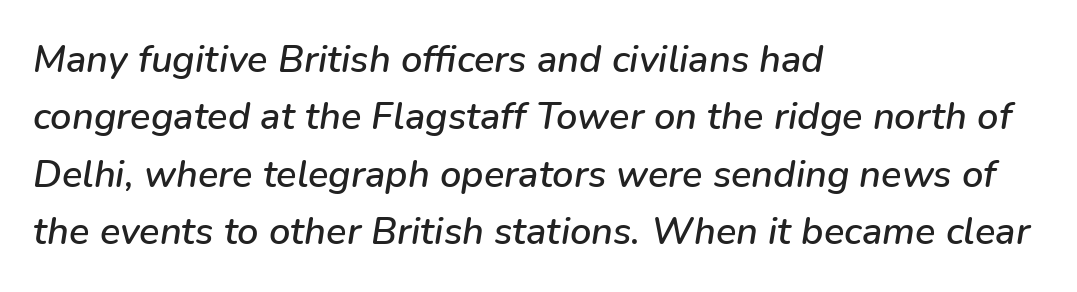
Q: Is the text italic (slanted)? A: Yes, it leans right by about 9 degrees.
Q: Is the text underlined? A: No.
Q: How is the paragraph aligned? A: Left-aligned.
Q: Is the spacing between letters normal or unusually wide? A: Normal.
Q: Is the spacing between lines tight, normal or loose? A: Normal.
Q: Width (condensed, normal, or wide)? A: Normal.
Q: Stroke contrast? A: Low.
Q: x-height? A: Medium.
Q: Monospaced? A: No.
